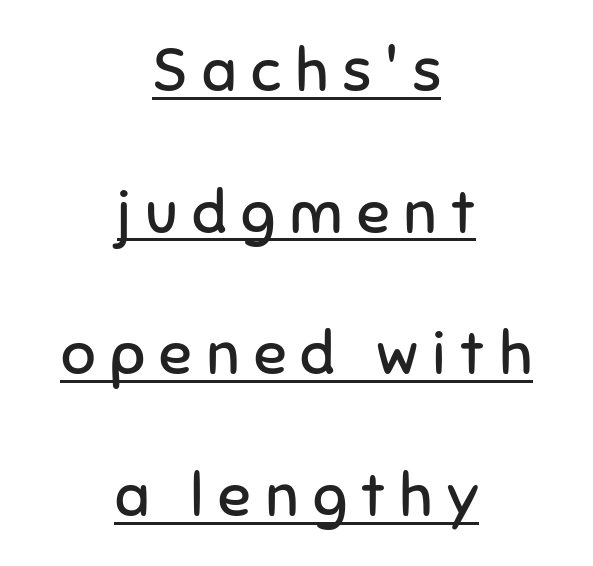
The image shows 61 px regular-weight sans-serif type, upright; set centered, loose line spacing (2.32x), unusually wide letter spacing (+0.23 em), underlined; low stroke contrast and a medium x-height.
